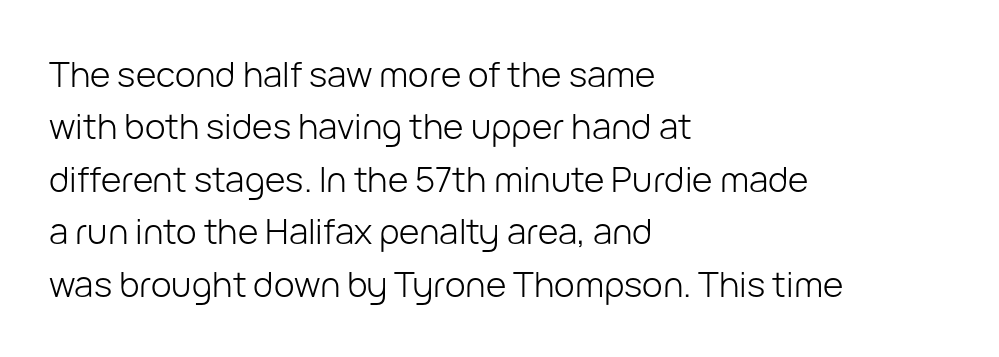
{"serif": "no", "italic": "no", "bold": "no", "weight": "light", "width": "normal", "stroke_contrast": "low", "x_height": "medium", "monospaced": "no", "underline": "no", "align": "left", "line_spacing": "normal", "line_spacing_ratio": 1.5, "letter_spacing": "normal", "letter_spacing_em": 0.0, "glyph_px": 35}
